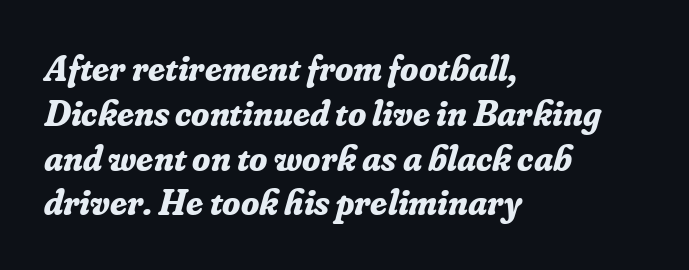
Q: Is the text bold? A: Yes.
Q: Is the text italic (slanted)? A: Yes, it leans right by about 16 degrees.
Q: Is the typeface a serif or a sans-serif typeface? A: Serif.
Q: Is the text underlined? A: No.
Q: How is the paragraph aligned? A: Left-aligned.
Q: Is the spacing between letters normal or unusually wide? A: Normal.
Q: Width (condensed, normal, or wide)? A: Normal.
Q: Stroke contrast? A: Low.
Q: x-height? A: Small.
Q: Monospaced? A: No.
